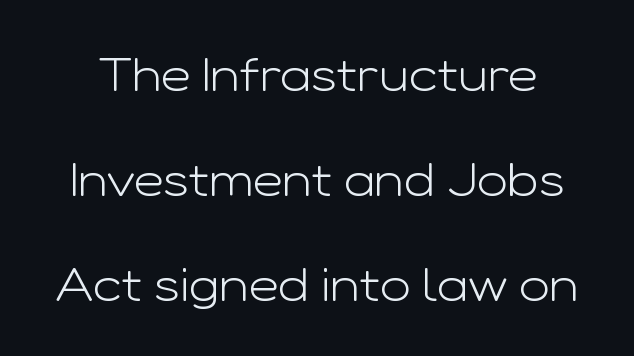
The image shows 46 px light, wide sans-serif type, upright; set loose line spacing (2.28x), normal letter spacing, not underlined; low stroke contrast and a medium x-height.
